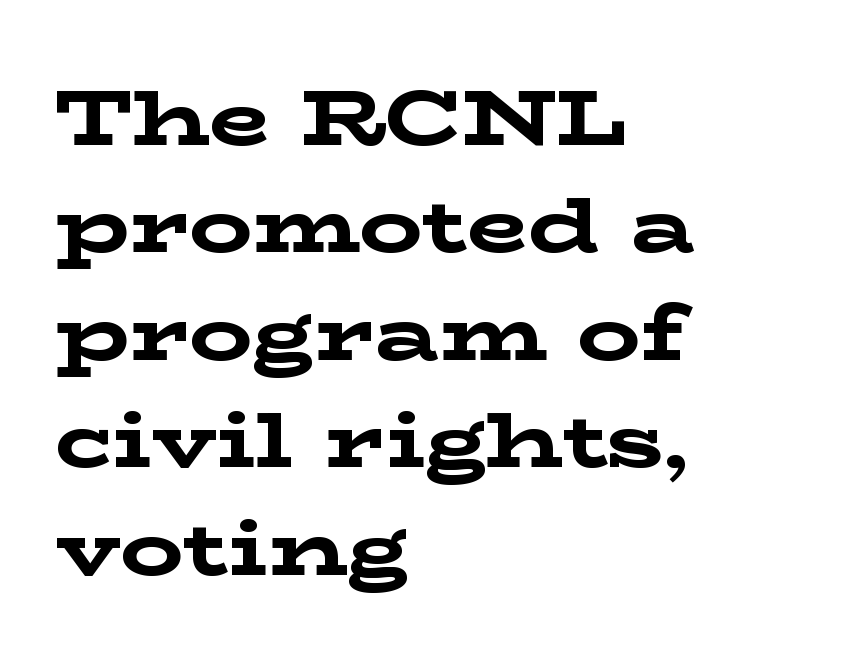
The image shows 79 px bold, wide serif type, upright; set left-aligned, normal line spacing (1.36x), normal letter spacing, not underlined; low stroke contrast and a medium x-height.
